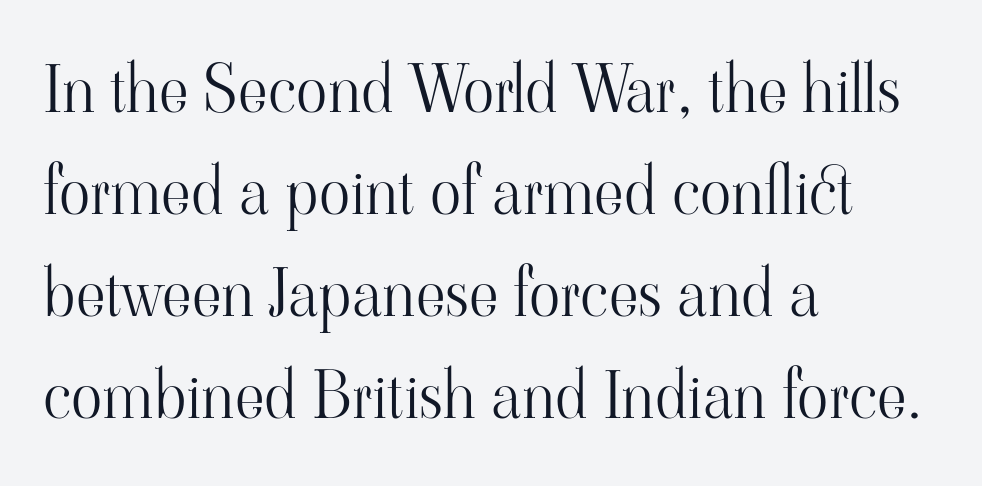
Q: Is the text bold? A: No.
Q: Is the text italic (slanted)? A: No, it is upright.
Q: Is the typeface a serif or a sans-serif typeface? A: Serif.
Q: Is the text underlined? A: No.
Q: How is the paragraph aligned? A: Left-aligned.
Q: Is the spacing between letters normal or unusually wide? A: Normal.
Q: Is the spacing between lines tight, normal or loose? A: Normal.
Q: Width (condensed, normal, or wide)? A: Normal.
Q: Stroke contrast? A: High.
Q: x-height? A: Small.
Q: Monospaced? A: No.
